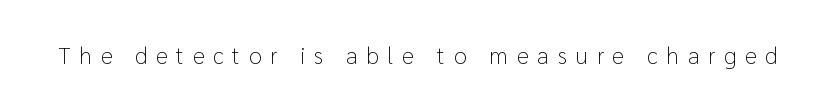
Tall strokes in this sample are plumb rather than angled. Vertical stems look standard width or narrower in stroke. Here the glyphs are tracked loosely, breaking word shapes into spaced letters. Decoration check: the copy has no underline.
